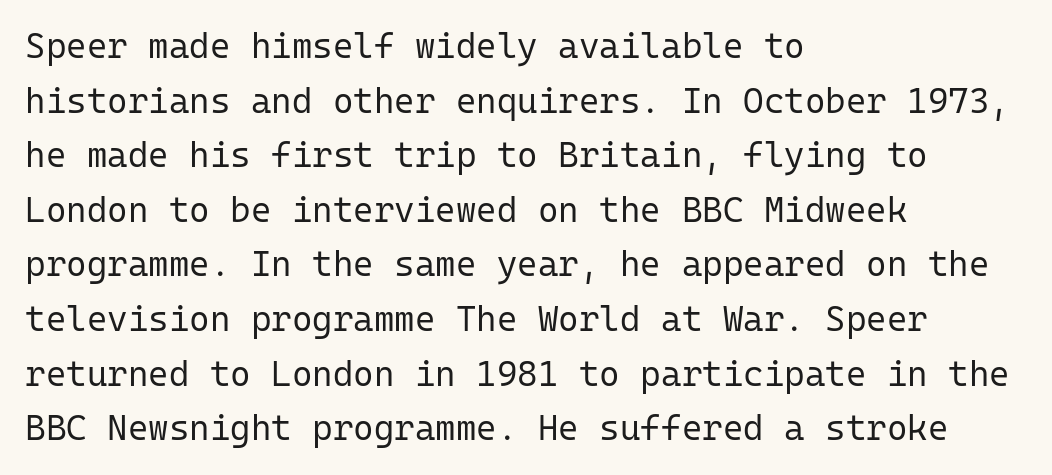
Line beginnings align vertically; line endings do not. Serifs: no, the terminals of the letterforms are clean. The face used here is monospaced, like something from a code editor. Nobody drew a line under any word here.
